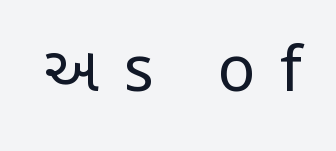
These lines were composed using upright roman letters. Nothing sits at the stroke ends, so this counts as sans-serif. Weight: regular or lighter. The tracking jumps out immediately: characters are airy and widely separated. The string is rendered with underlining switched off.
